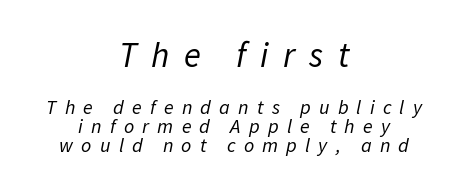
{"italic": "yes", "lean": "right", "slant_degrees": 11, "bold": "no", "weight": "regular", "width": "normal", "stroke_contrast": "low", "x_height": "medium", "monospaced": "no", "underline": "no", "align": "center", "line_spacing": "tight", "line_spacing_ratio": 0.96, "letter_spacing": "wide", "letter_spacing_em": 0.41, "larger_block": "first", "size_ratio": 1.75, "glyph_px": 35}
